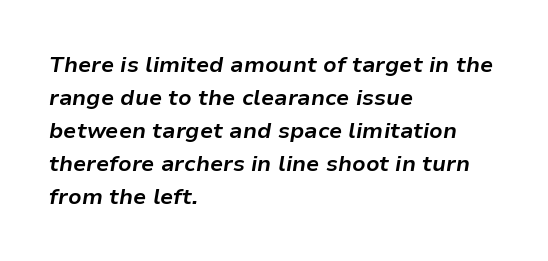
Inter-character spacing is left at the font's built-in metrics. Is there much room between lines? A standard amount, neither cramped nor airy. The passage shown leans; its letterforms are oblique. The passage shown is not underscored anywhere.
